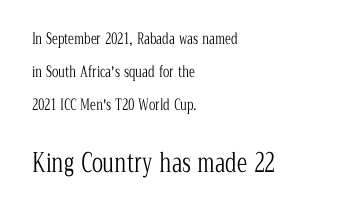
{"italic": "no", "bold": "no", "underline": "no", "align": "left", "line_spacing": "loose", "line_spacing_ratio": 2.21, "letter_spacing": "normal", "letter_spacing_em": 0.0, "larger_block": "second", "size_ratio": 1.73, "glyph_px": 26}
